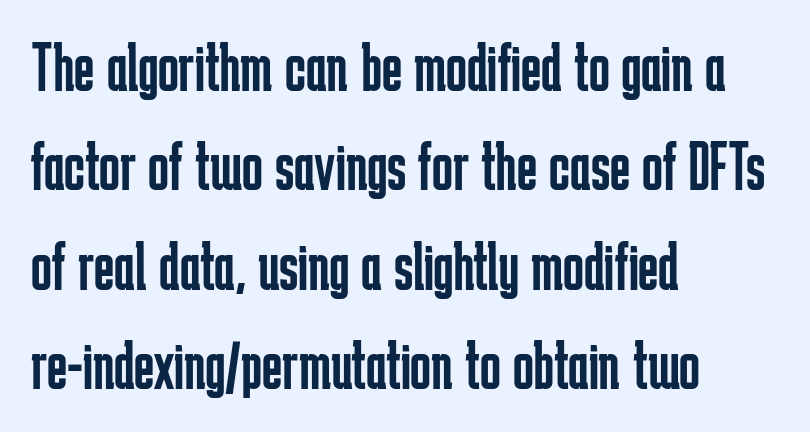
The image shows 69 px regular-weight, condensed sans-serif type, upright; set left-aligned, normal line spacing (1.44x), normal letter spacing, not underlined; low stroke contrast and a medium x-height.
